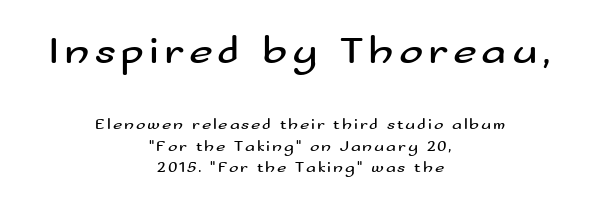
Proportional: the letters do not fall into vertical columns. This rendering features lettering with no underline. Between these two stacked blocks, the higher one wins on size. A student would call this center alignment; a typographer would say set centered. In terms of posture, this sample is upright.
